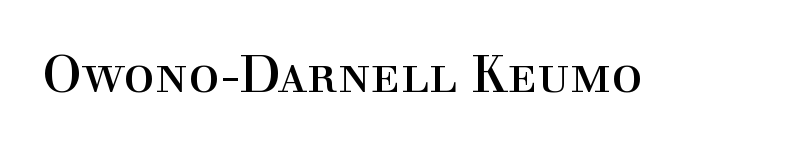
Q: Is the text bold? A: No.
Q: Is the text italic (slanted)? A: No, it is upright.
Q: Is the typeface a serif or a sans-serif typeface? A: Serif.
Q: Is the text underlined? A: No.
Q: Is the spacing between letters normal or unusually wide? A: Normal.
Q: Width (condensed, normal, or wide)? A: Normal.
Q: x-height? A: Medium.
Q: Monospaced? A: No.
